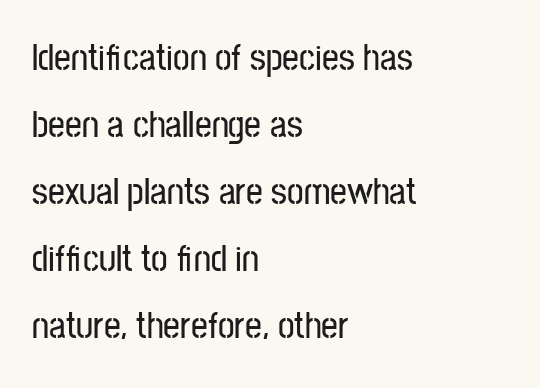
The image shows 37 px condensed sans-serif type, upright; set left-aligned, line spacing 1.81x, normal letter spacing, not underlined; low stroke contrast and a medium x-height.
